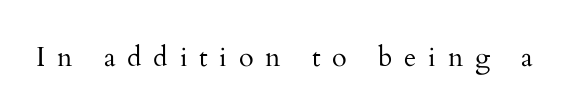
Q: Is the text bold? A: No.
Q: Is the text italic (slanted)? A: No, it is upright.
Q: Is the text underlined? A: No.
Q: Is the spacing between letters normal or unusually wide? A: Unusually wide.
